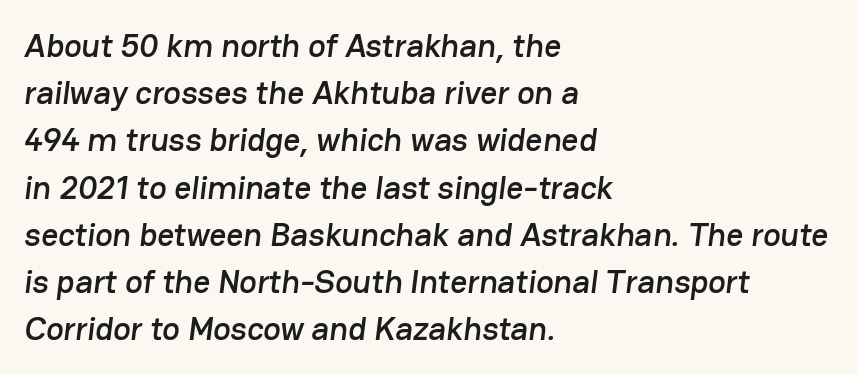
Casual observation: everything's shoved over to the left. Characters follow at the spacing the type designer built in. Character widths vary here, with narrow letters taking less room than wide ones. Anything drawn beneath the words? Only blank space. Note: no serifs on the glyphs. This sample keeps an unexceptional amount of space between lines.
